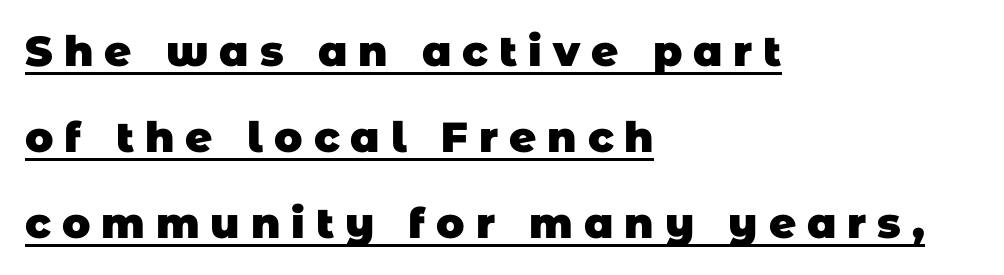
The image shows 42 px heavy sans-serif type; set left-aligned, loose line spacing (2.05x), unusually wide letter spacing (+0.26 em), underlined; low stroke contrast and a large x-height.
